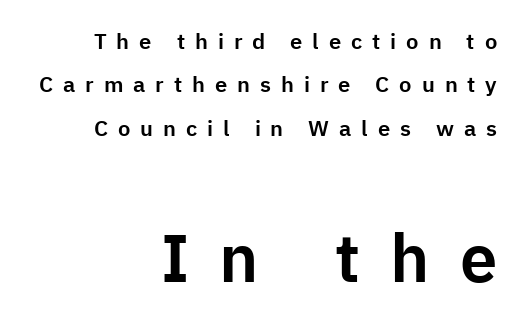
{"serif": "no", "italic": "no", "width": "normal", "stroke_contrast": "low", "x_height": "medium", "monospaced": "no", "underline": "no", "align": "right", "line_spacing": "loose", "line_spacing_ratio": 1.97, "letter_spacing": "wide", "letter_spacing_em": 0.45, "larger_block": "second", "size_ratio": 3.05, "glyph_px": 67}
